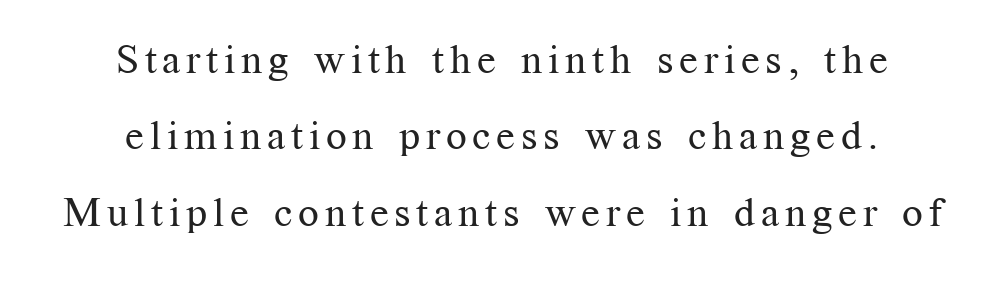
The image shows 41 px regular-weight serif type, upright; set centered, line spacing 1.86x, not underlined; medium stroke contrast and a medium x-height.
